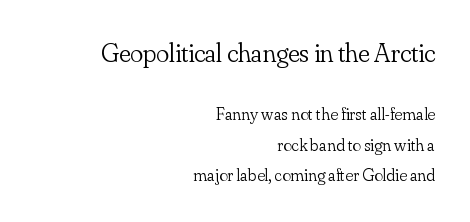
The image shows 27 px text type, upright; set right-aligned, normal line spacing (1.69x), normal letter spacing, not underlined; the first (top) block is 1.5x larger.
